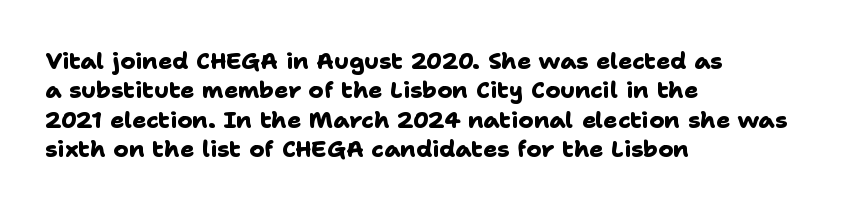
The image shows 23 px bold type; set left-aligned, normal line spacing (1.28x), normal letter spacing, not underlined.
